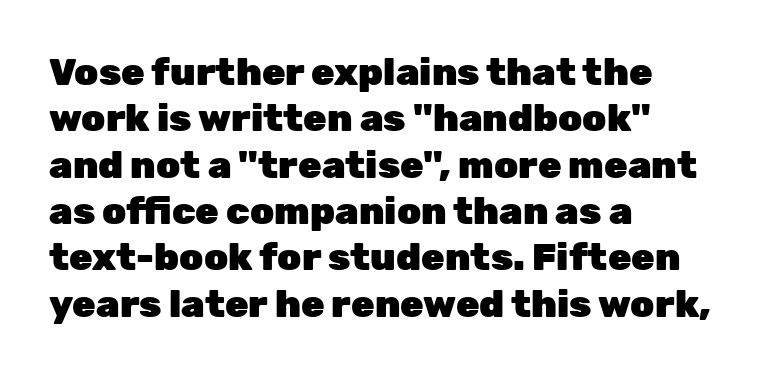
{"serif": "no", "italic": "no", "bold": "yes", "weight": "heavy", "width": "normal", "stroke_contrast": "low", "x_height": "medium", "monospaced": "no", "underline": "no", "align": "left", "line_spacing_ratio": 1.22, "letter_spacing": "normal", "letter_spacing_em": 0.0, "glyph_px": 38}
